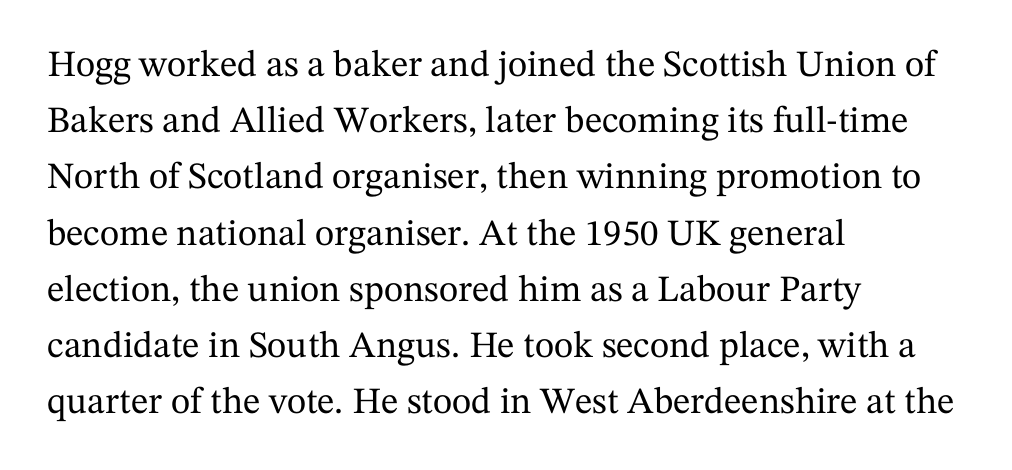
Q: Is the text italic (slanted)? A: No, it is upright.
Q: Is the typeface a serif or a sans-serif typeface? A: Serif.
Q: Is the text underlined? A: No.
Q: How is the paragraph aligned? A: Left-aligned.
Q: Is the spacing between letters normal or unusually wide? A: Normal.
Q: Is the spacing between lines tight, normal or loose? A: Normal.
Q: Width (condensed, normal, or wide)? A: Normal.
Q: Stroke contrast? A: Medium.
Q: x-height? A: Medium.
Q: Monospaced? A: No.
